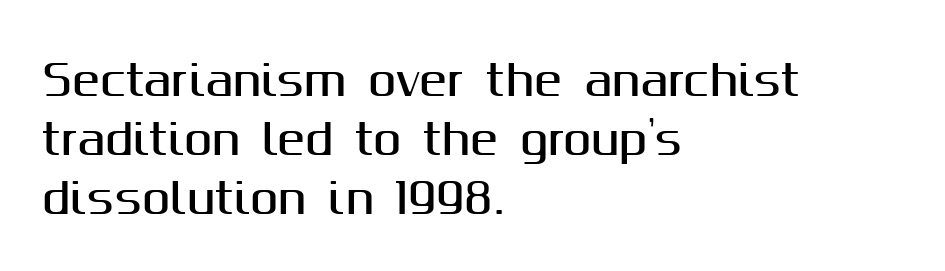
{"serif": "no", "italic": "no", "width": "normal", "stroke_contrast": "medium", "x_height": "medium", "monospaced": "no", "underline": "no", "align": "left", "line_spacing": "normal", "line_spacing_ratio": 1.4, "letter_spacing": "normal", "letter_spacing_em": 0.0, "glyph_px": 42}
